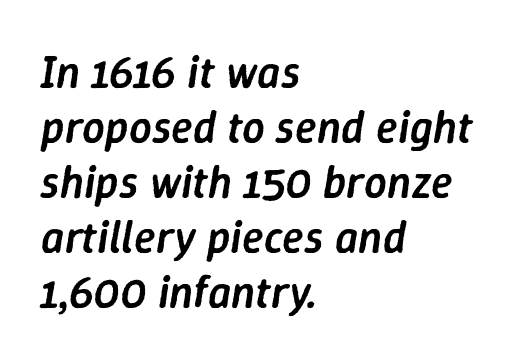
{"italic": "yes", "lean": "right", "slant_degrees": 9, "bold": "semi", "weight": "semibold", "width": "normal", "stroke_contrast": "low", "x_height": "medium", "monospaced": "no", "underline": "no", "align": "left", "line_spacing_ratio": 1.22, "letter_spacing": "normal", "letter_spacing_em": 0.0, "glyph_px": 45}
